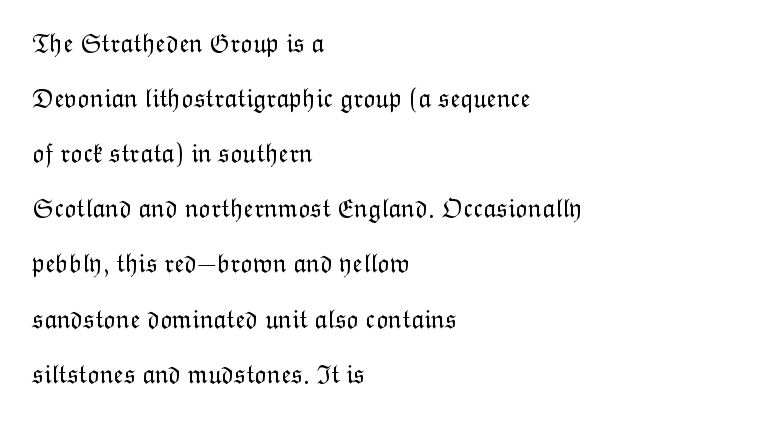
The image shows 26 px text type, upright; set left-aligned, loose line spacing (2.12x), normal letter spacing, not underlined.
